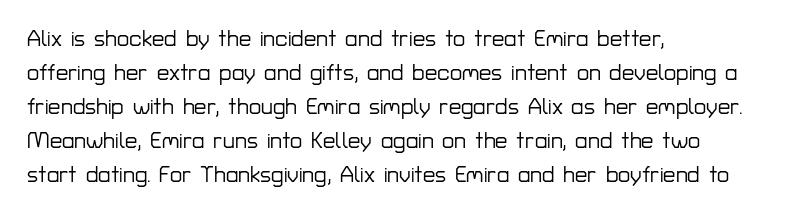
{"italic": "no", "underline": "no", "align": "left", "line_spacing": "normal", "line_spacing_ratio": 1.54, "letter_spacing": "normal", "letter_spacing_em": 0.0, "glyph_px": 22}
